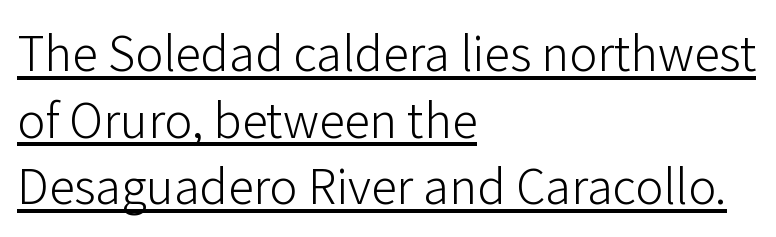
Q: Is the text bold? A: No.
Q: Is the text italic (slanted)? A: No, it is upright.
Q: Is the typeface a serif or a sans-serif typeface? A: Sans-serif.
Q: Is the text underlined? A: Yes.
Q: How is the paragraph aligned? A: Left-aligned.
Q: Is the spacing between letters normal or unusually wide? A: Normal.
Q: Is the spacing between lines tight, normal or loose? A: Normal.
Q: Width (condensed, normal, or wide)? A: Normal.
Q: Stroke contrast? A: Low.
Q: x-height? A: Medium.
Q: Monospaced? A: No.
